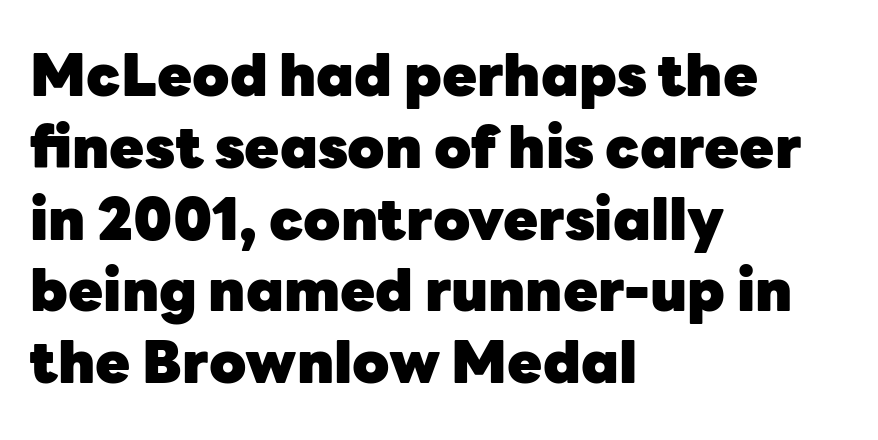
Q: Is the text bold? A: Yes.
Q: Is the text italic (slanted)? A: No, it is upright.
Q: Is the typeface a serif or a sans-serif typeface? A: Sans-serif.
Q: Is the text underlined? A: No.
Q: How is the paragraph aligned? A: Left-aligned.
Q: Is the spacing between letters normal or unusually wide? A: Normal.
Q: Is the spacing between lines tight, normal or loose? A: Normal.
Q: Width (condensed, normal, or wide)? A: Normal.
Q: Stroke contrast? A: Low.
Q: x-height? A: Medium.
Q: Monospaced? A: No.
